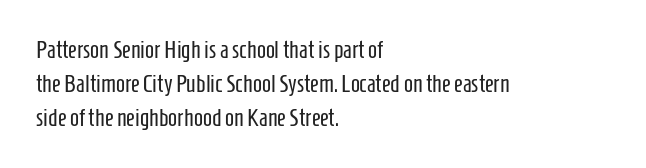
{"italic": "no", "bold": "no", "underline": "no", "align": "left", "line_spacing": "normal", "line_spacing_ratio": 1.42, "letter_spacing": "normal", "letter_spacing_em": 0.0, "glyph_px": 24}
